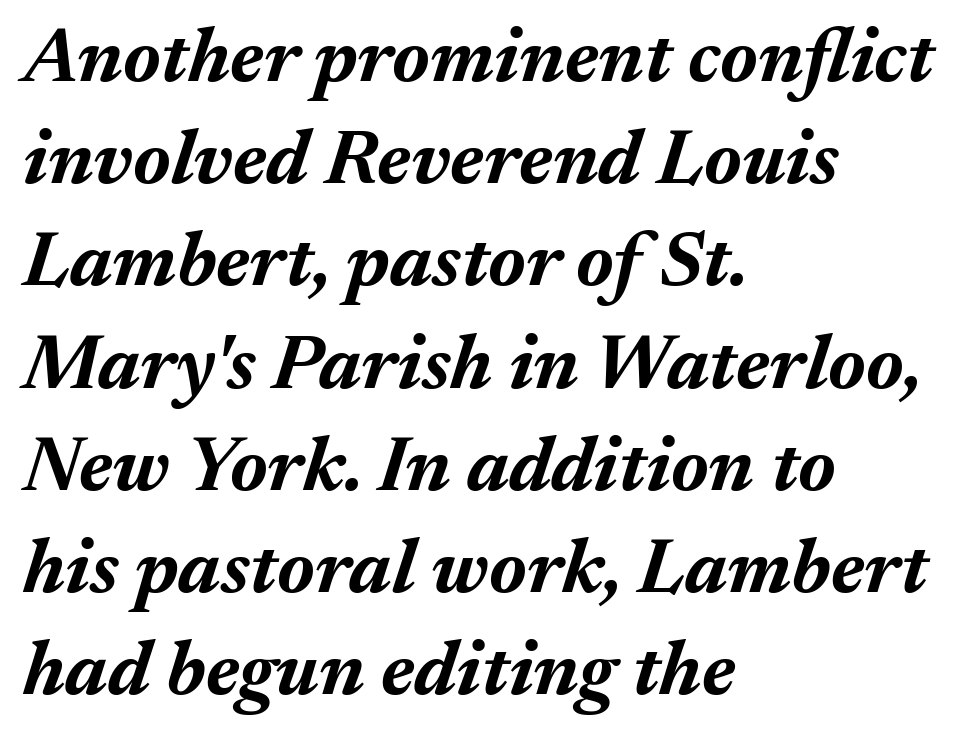
The image shows 78 px bold type, italic (leaning right); set left-aligned, normal line spacing (1.31x), normal letter spacing, not underlined; medium stroke contrast and a medium x-height.
